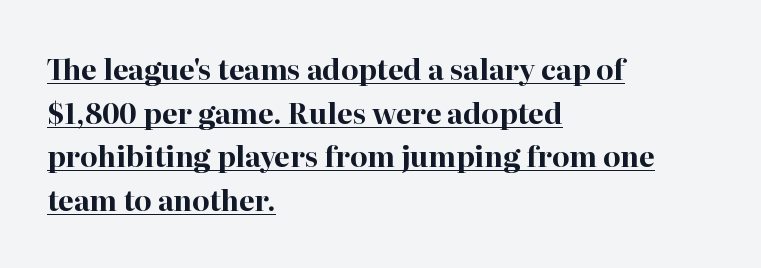
Underlined type. Examine the stroke ends and you'll spot serifs. Spacing between characters is what you'd get straight out of the box. Interline gaps are of average width in this sample. Weight check: bold — yes, fully. The font's upright variant was chosen for this text.
